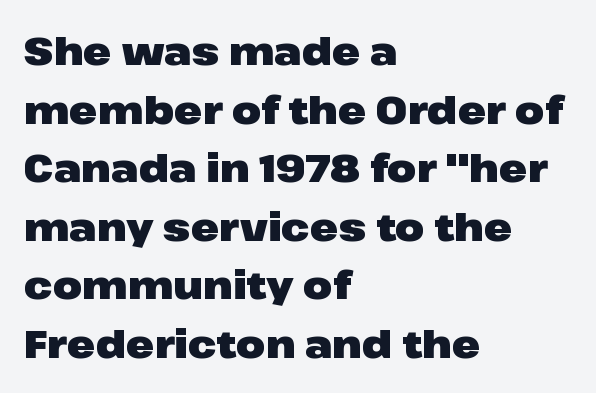
Q: Is the text bold? A: Yes.
Q: Is the text italic (slanted)? A: No, it is upright.
Q: Is the typeface a serif or a sans-serif typeface? A: Sans-serif.
Q: Is the text underlined? A: No.
Q: How is the paragraph aligned? A: Left-aligned.
Q: Is the spacing between letters normal or unusually wide? A: Normal.
Q: Is the spacing between lines tight, normal or loose? A: Normal.
Q: Width (condensed, normal, or wide)? A: Wide.
Q: Stroke contrast? A: Low.
Q: x-height? A: Medium.
Q: Monospaced? A: No.
